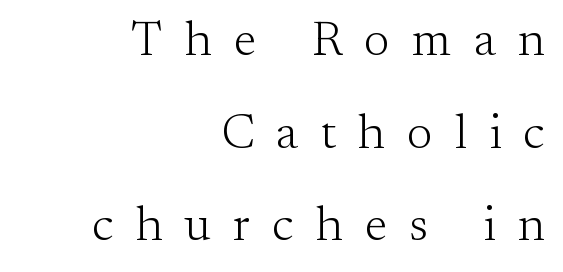
The image shows 49 px light serif type, upright; set right-aligned, line spacing 1.89x, unusually wide letter spacing (+0.45 em), not underlined; medium stroke contrast and a small x-height.
